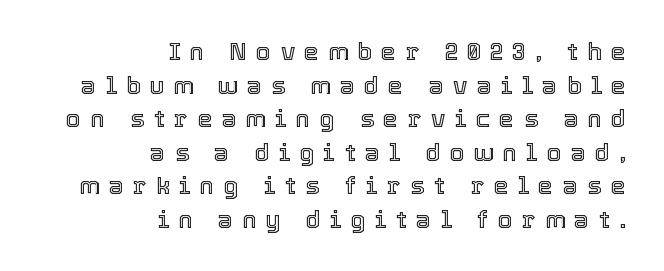
The rendering inserts visible extra space after every character. Which margin do the lines hug? The right one — the left edge is uneven. Underline: absent. Every character sits straight up, as roman type does. The vertical gap from one line to the next is medium.
